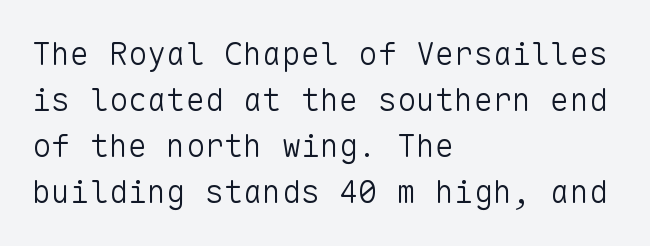
{"serif": "no", "italic": "no", "bold": "no", "weight": "light", "width": "normal", "stroke_contrast": "low", "x_height": "medium", "monospaced": "yes", "underline": "no", "align": "left", "line_spacing": "normal", "line_spacing_ratio": 1.44, "letter_spacing": "normal", "letter_spacing_em": 0.0, "glyph_px": 32}
